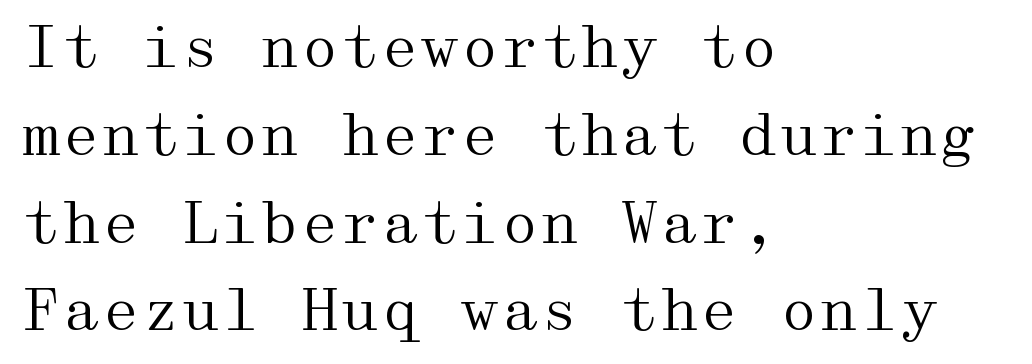
Q: Is the text bold? A: No.
Q: Is the text italic (slanted)? A: No, it is upright.
Q: Is the typeface a serif or a sans-serif typeface? A: Serif.
Q: Is the text underlined? A: No.
Q: How is the paragraph aligned? A: Left-aligned.
Q: Is the spacing between letters normal or unusually wide? A: Normal.
Q: Is the spacing between lines tight, normal or loose? A: Normal.
Q: Width (condensed, normal, or wide)? A: Wide.
Q: Stroke contrast? A: Medium.
Q: x-height? A: Medium.
